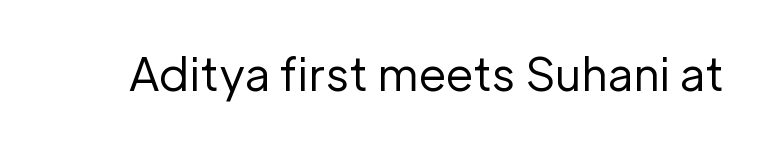
Q: Is the text bold? A: No.
Q: Is the text italic (slanted)? A: No, it is upright.
Q: Is the typeface a serif or a sans-serif typeface? A: Sans-serif.
Q: Is the text underlined? A: No.
Q: Is the spacing between letters normal or unusually wide? A: Normal.
Q: Width (condensed, normal, or wide)? A: Normal.
Q: Stroke contrast? A: Low.
Q: x-height? A: Medium.
Q: Monospaced? A: No.
